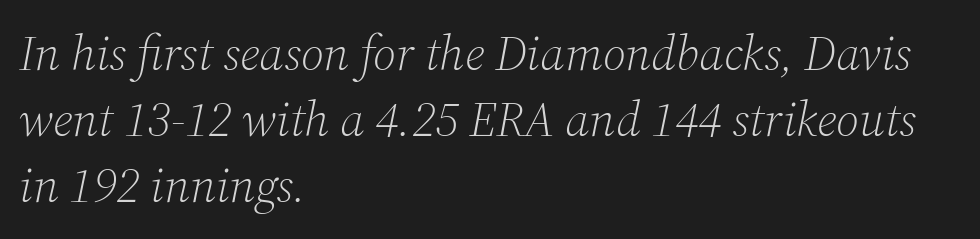
Q: Is the text bold? A: No.
Q: Is the text italic (slanted)? A: Yes, it leans right by about 12 degrees.
Q: Is the typeface a serif or a sans-serif typeface? A: Serif.
Q: Is the text underlined? A: No.
Q: How is the paragraph aligned? A: Left-aligned.
Q: Is the spacing between letters normal or unusually wide? A: Normal.
Q: Is the spacing between lines tight, normal or loose? A: Normal.
Q: Width (condensed, normal, or wide)? A: Normal.
Q: Stroke contrast? A: Medium.
Q: x-height? A: Medium.
Q: Monospaced? A: No.
